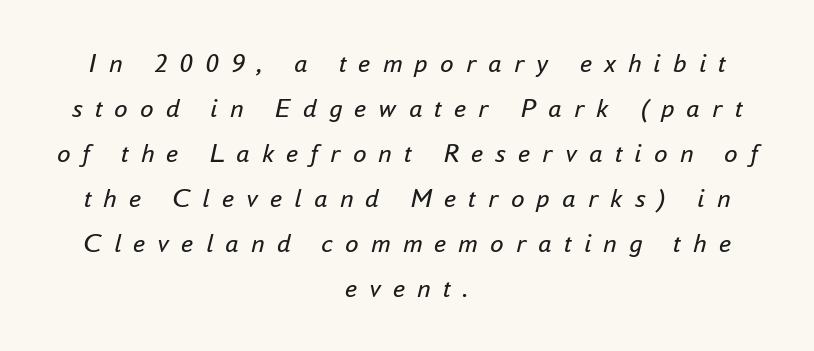
Q: Is the text bold? A: No.
Q: Is the text italic (slanted)? A: Yes, it leans right by about 16 degrees.
Q: Is the text underlined? A: No.
Q: How is the paragraph aligned? A: Centered.
Q: Is the spacing between letters normal or unusually wide? A: Unusually wide.
Q: Is the spacing between lines tight, normal or loose? A: Normal.
